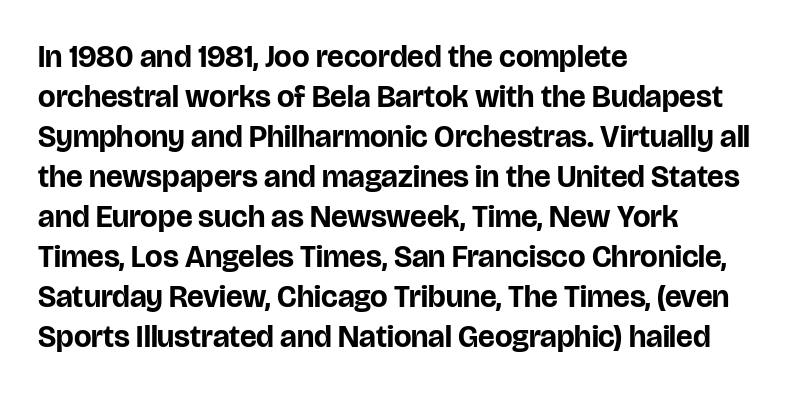
If you drew a line through each stem, it would be perfectly vertical. You could call the tracking neutral — neither tight nor loose. Plain, unruled lines of type. In CSS terms this would be text-align: left. Pretty heavy lettering here — definitely bold. Proportional: the letters do not fall into vertical columns.
